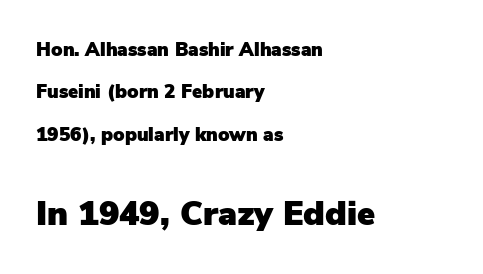
Q: Is the text italic (slanted)? A: No, it is upright.
Q: Is the typeface a serif or a sans-serif typeface? A: Sans-serif.
Q: Is the text underlined? A: No.
Q: How is the paragraph aligned? A: Left-aligned.
Q: Is the spacing between letters normal or unusually wide? A: Normal.
Q: Is the spacing between lines tight, normal or loose? A: Loose.
Q: Which block of text is set in a larger size, the first (top) or the second (bottom)? A: The second (bottom) one.
Q: Width (condensed, normal, or wide)? A: Normal.
Q: Stroke contrast? A: Low.
Q: x-height? A: Medium.
Q: Monospaced? A: No.
